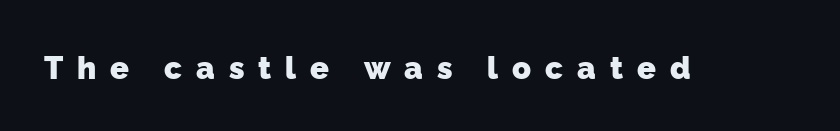
Here the designer chose a conventional face with non-uniform glyph widths. The face used here has the dense, thick strokes of a bold. Bare-footed words on every line. The tracking reads as deliberately expanded to a designer's eye. Classification — sans serif.
